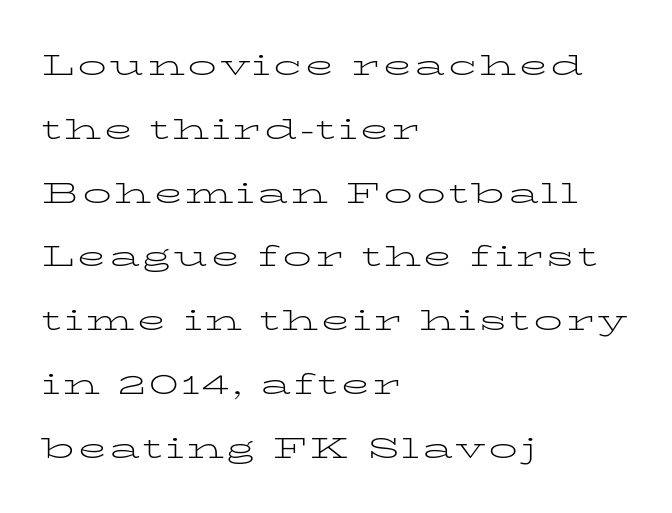
Q: Is the text bold? A: No.
Q: Is the text italic (slanted)? A: No, it is upright.
Q: Is the typeface a serif or a sans-serif typeface? A: Serif.
Q: Is the text underlined? A: No.
Q: How is the paragraph aligned? A: Left-aligned.
Q: Is the spacing between lines tight, normal or loose? A: Loose.
Q: Width (condensed, normal, or wide)? A: Wide.
Q: Stroke contrast? A: Low.
Q: x-height? A: Medium.
Q: Monospaced? A: No.
